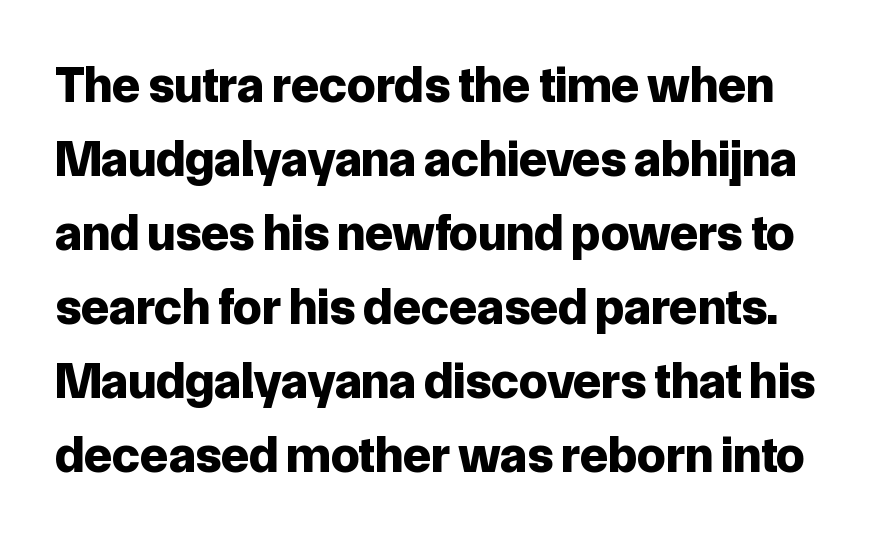
Q: Is the text bold? A: Yes.
Q: Is the text italic (slanted)? A: No, it is upright.
Q: Is the typeface a serif or a sans-serif typeface? A: Sans-serif.
Q: Is the text underlined? A: No.
Q: Is the spacing between letters normal or unusually wide? A: Normal.
Q: Is the spacing between lines tight, normal or loose? A: Normal.
Q: Width (condensed, normal, or wide)? A: Normal.
Q: Stroke contrast? A: Low.
Q: x-height? A: Medium.
Q: Monospaced? A: No.
